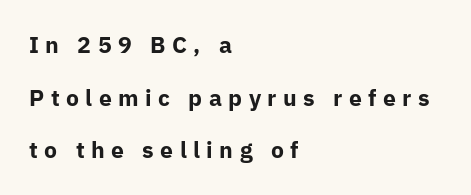
{"italic": "no", "bold": "yes", "underline": "no", "align": "left", "line_spacing": "loose", "line_spacing_ratio": 2.29, "letter_spacing": "wide", "letter_spacing_em": 0.28, "glyph_px": 23}
